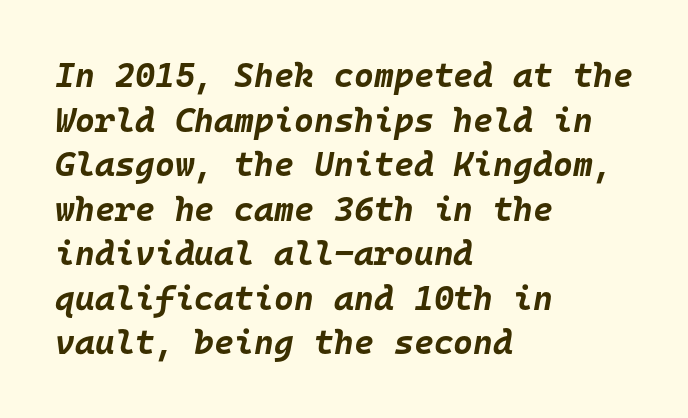
Q: Is the text bold? A: Yes.
Q: Is the text italic (slanted)? A: Yes, it leans right by about 10 degrees.
Q: Is the text underlined? A: No.
Q: How is the paragraph aligned? A: Left-aligned.
Q: Is the spacing between letters normal or unusually wide? A: Normal.
Q: Is the spacing between lines tight, normal or loose? A: Normal.
Q: Width (condensed, normal, or wide)? A: Normal.
Q: Stroke contrast? A: Low.
Q: x-height? A: Large.
Q: Monospaced? A: Yes.
